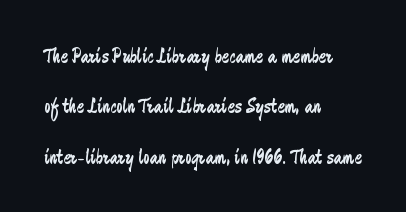
Q: Is the text bold? A: No.
Q: Is the text italic (slanted)? A: Yes.
Q: Is the text underlined? A: No.
Q: How is the paragraph aligned? A: Left-aligned.
Q: Is the spacing between letters normal or unusually wide? A: Normal.
Q: Is the spacing between lines tight, normal or loose? A: Loose.
